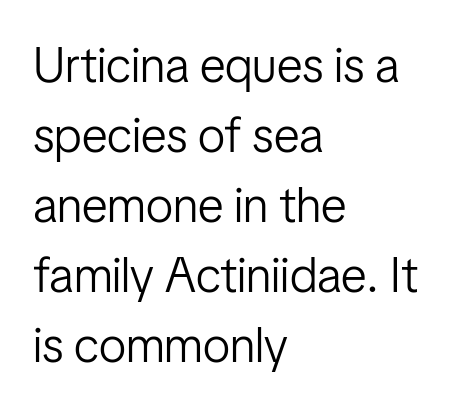
Q: Is the text bold? A: No.
Q: Is the text italic (slanted)? A: No, it is upright.
Q: Is the typeface a serif or a sans-serif typeface? A: Sans-serif.
Q: Is the text underlined? A: No.
Q: How is the paragraph aligned? A: Left-aligned.
Q: Is the spacing between letters normal or unusually wide? A: Normal.
Q: Is the spacing between lines tight, normal or loose? A: Normal.
Q: Width (condensed, normal, or wide)? A: Condensed.
Q: Stroke contrast? A: Low.
Q: x-height? A: Medium.
Q: Monospaced? A: No.
